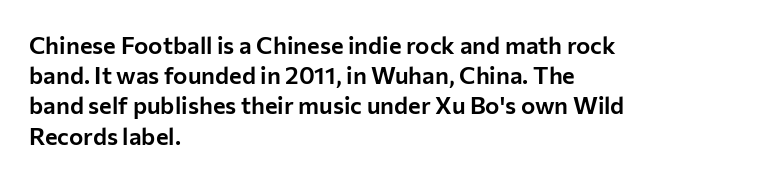
Q: Is the text italic (slanted)? A: No, it is upright.
Q: Is the text underlined? A: No.
Q: How is the paragraph aligned? A: Left-aligned.
Q: Is the spacing between letters normal or unusually wide? A: Normal.
Q: Is the spacing between lines tight, normal or loose? A: Normal.
